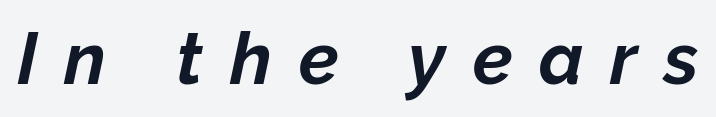
{"italic": "yes", "lean": "right", "slant_degrees": 12, "bold": "yes", "weight": "bold", "width": "normal", "stroke_contrast": "low", "x_height": "medium", "monospaced": "no", "underline": "no", "letter_spacing": "wide", "letter_spacing_em": 0.37, "glyph_px": 72}
